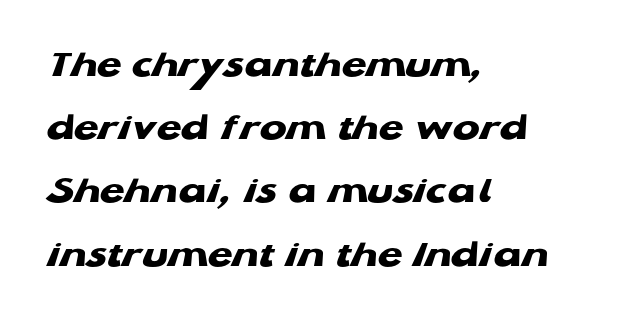
Q: Is the text bold? A: Yes.
Q: Is the typeface a serif or a sans-serif typeface? A: Sans-serif.
Q: Is the text underlined? A: No.
Q: How is the paragraph aligned? A: Left-aligned.
Q: Is the spacing between letters normal or unusually wide? A: Normal.
Q: Is the spacing between lines tight, normal or loose? A: Normal.
Q: Width (condensed, normal, or wide)? A: Wide.
Q: Stroke contrast? A: Low.
Q: x-height? A: Medium.
Q: Monospaced? A: No.
